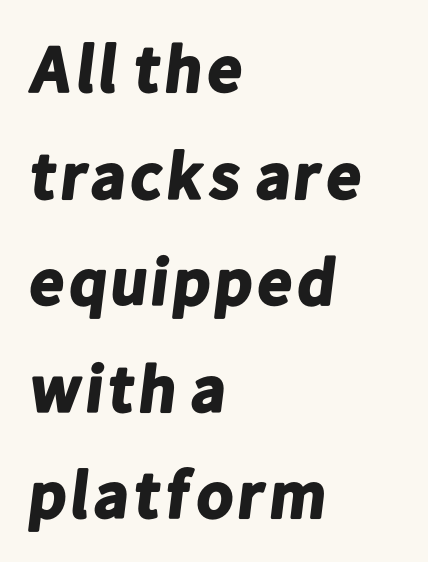
Typographic density is high because the face is bold. These lines are rendered in a variable-pitch font. Vertical spacing — default. Honestly, the letter spacing is just normal — you wouldn't notice it. Words float on clear page, feet unadorned.
